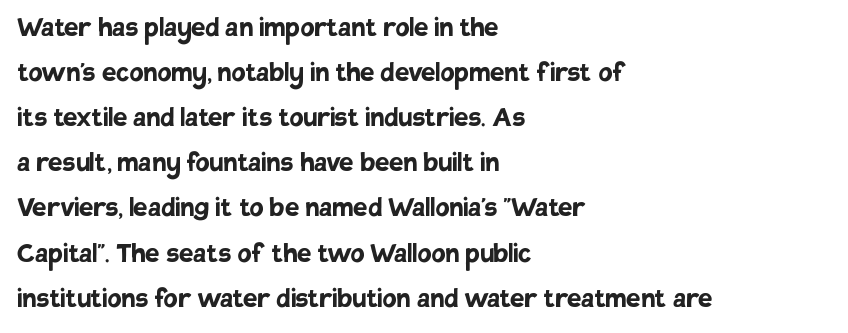
You'd pick this weight for a headline — it's a proper bold. Varying glyph widths throughout — classic text-font behaviour. The glyphs are unaccompanied by any horizontal stroke below them. In CSS terms this would be text-align: left. Short note: letters normally spaced.
